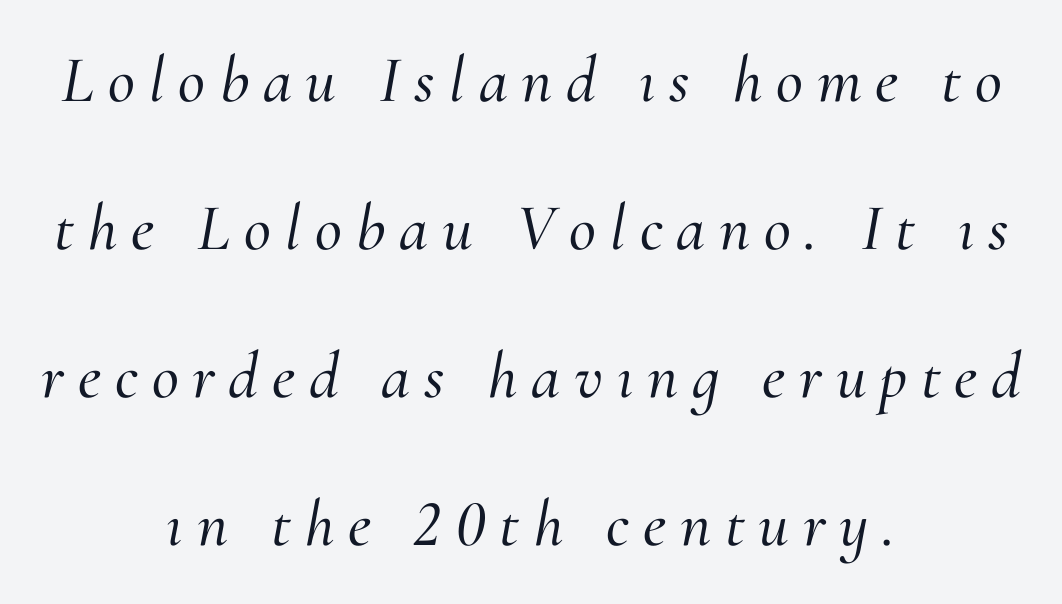
The image shows 66 px serif type, italic (leaning right); set centered, loose line spacing (2.24x), unusually wide letter spacing (+0.21 em), not underlined; medium stroke contrast and a small x-height.
